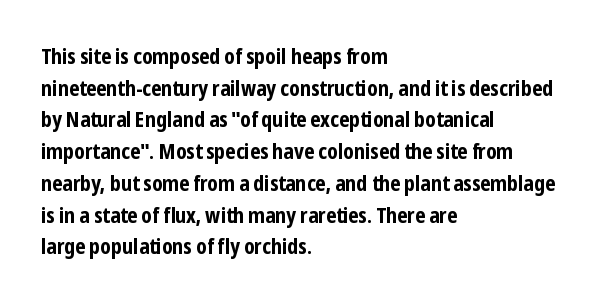
The image shows 21 px bold type, upright; set left-aligned, normal line spacing (1.51x), normal letter spacing, not underlined.
